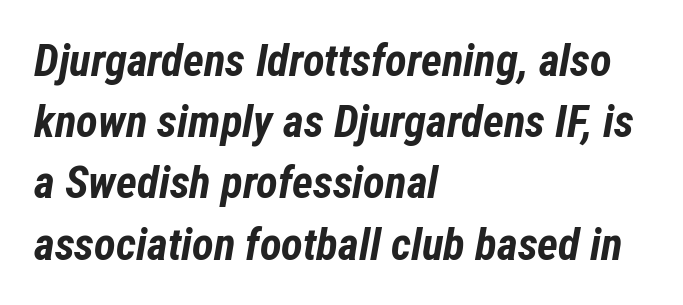
Q: Is the text bold? A: Yes.
Q: Is the text italic (slanted)? A: Yes, it leans right by about 12 degrees.
Q: Is the text underlined? A: No.
Q: How is the paragraph aligned? A: Left-aligned.
Q: Is the spacing between letters normal or unusually wide? A: Normal.
Q: Is the spacing between lines tight, normal or loose? A: Normal.
Q: Width (condensed, normal, or wide)? A: Condensed.
Q: Stroke contrast? A: Low.
Q: x-height? A: Medium.
Q: Monospaced? A: No.
